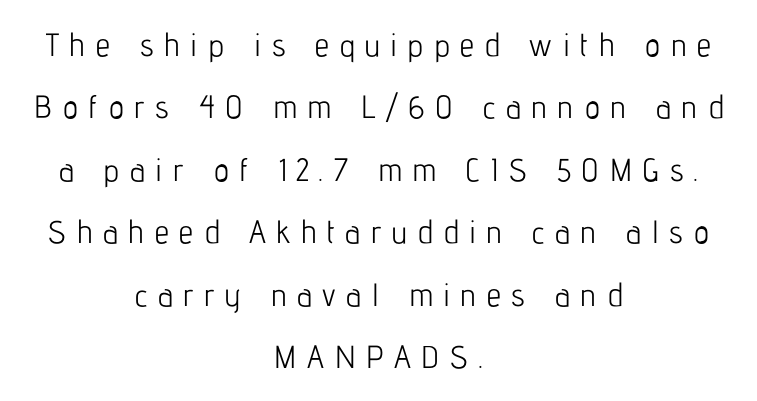
What kind of face is this? One without serifs — a sans. A roman cut, with each character standing at attention. The passage is arranged like a title page — every line centered. A clean baseline with only descenders dipping below it. The gaps between neighbouring characters are conspicuously large. The characters are drawn with everyday or finer stroke widths.
